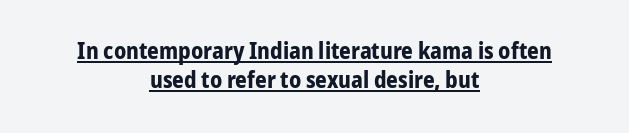
{"italic": "no", "bold": "yes", "underline": "yes", "align": "center", "line_spacing": "normal", "line_spacing_ratio": 1.25, "letter_spacing": "normal", "letter_spacing_em": 0.0, "glyph_px": 23}
